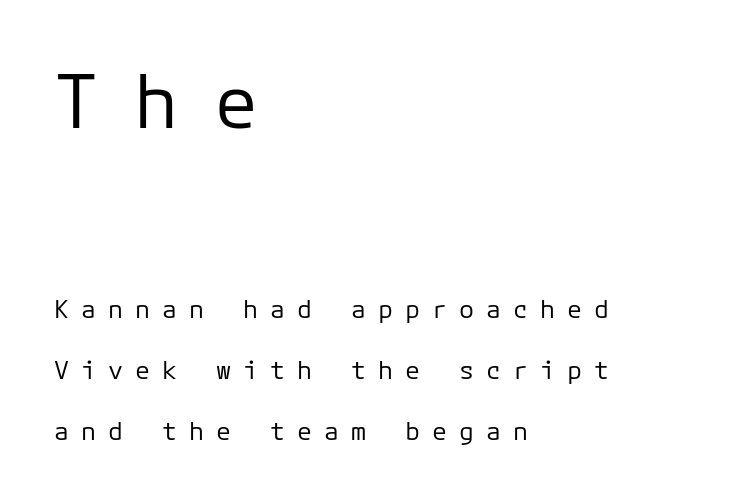
The image shows 74 px regular-weight sans-serif type, upright, monospaced; set left-aligned, loose line spacing (2.43x), unusually wide letter spacing (+0.48 em), not underlined; the first (top) block is 2.96x larger; low stroke contrast and a medium x-height.
